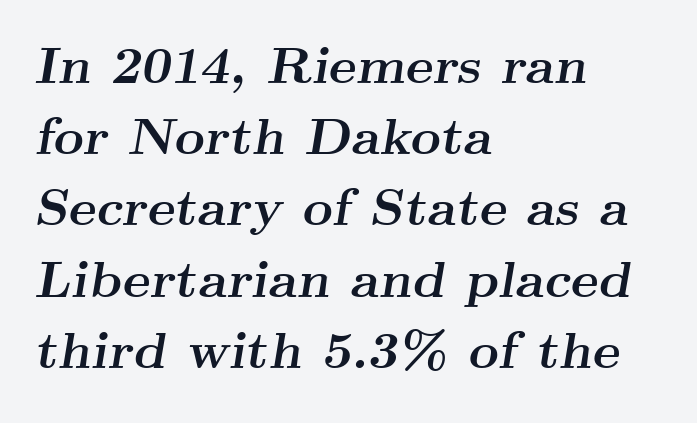
The image shows 52 px semibold, wide serif type, italic (leaning right); set left-aligned, normal line spacing (1.37x), normal letter spacing, not underlined; medium stroke contrast and a small x-height.
